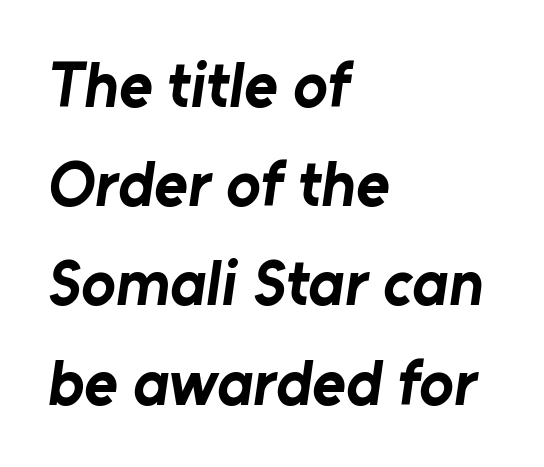
The image shows 64 px bold sans-serif type; set left-aligned, normal line spacing (1.55x), normal letter spacing, not underlined; low stroke contrast and a medium x-height.
